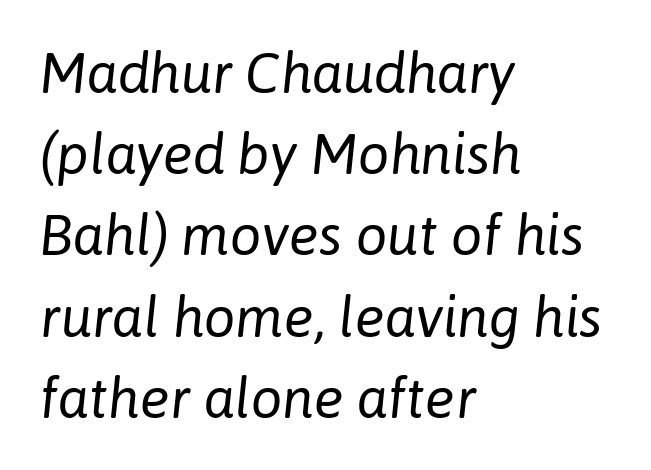
The image shows 56 px regular-weight type, italic (leaning right); set left-aligned, normal line spacing (1.45x), normal letter spacing, not underlined; low stroke contrast and a medium x-height.
